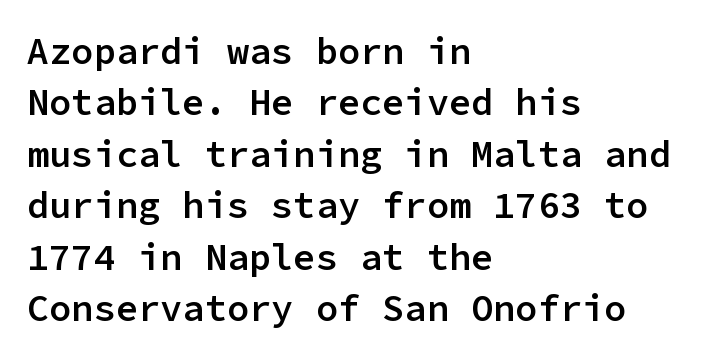
Q: Is the text bold? A: Semi-bold.
Q: Is the text italic (slanted)? A: No, it is upright.
Q: Is the typeface a serif or a sans-serif typeface? A: Sans-serif.
Q: Is the text underlined? A: No.
Q: How is the paragraph aligned? A: Left-aligned.
Q: Is the spacing between letters normal or unusually wide? A: Normal.
Q: Is the spacing between lines tight, normal or loose? A: Normal.
Q: Width (condensed, normal, or wide)? A: Normal.
Q: Stroke contrast? A: Low.
Q: x-height? A: Medium.
Q: Monospaced? A: Yes.
